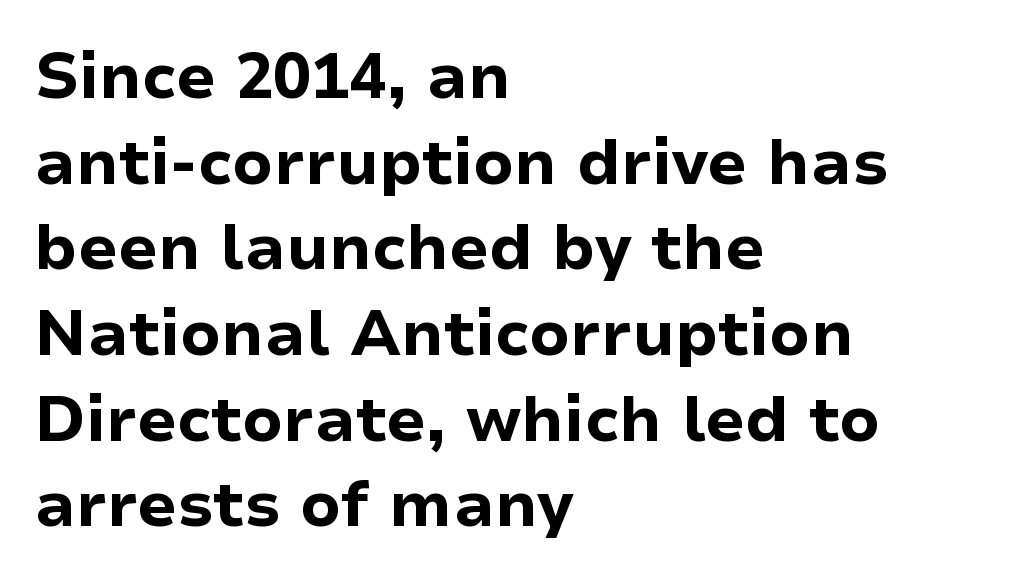
{"serif": "no", "italic": "no", "bold": "yes", "weight": "bold", "width": "normal", "stroke_contrast": "low", "x_height": "medium", "monospaced": "no", "underline": "no", "align": "left", "line_spacing": "normal", "line_spacing_ratio": 1.36, "letter_spacing": "normal", "letter_spacing_em": 0.0, "glyph_px": 63}
